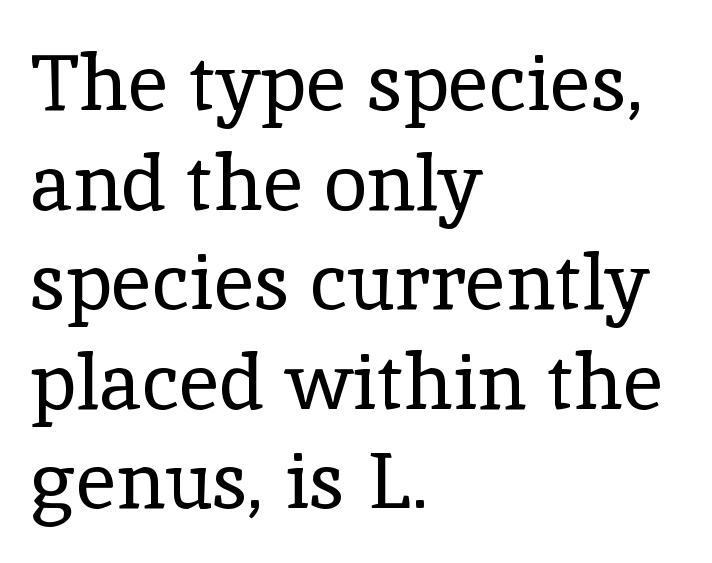
Honestly, the letter spacing is just normal — you wouldn't notice it. Just letters on the line, the space beneath them empty. Which margin do the lines hug? The left one — the right edge is uneven. The glyphs in this specimen are seriffed. Looks like regular typesetting: each glyph gets only the width it needs. The lines sit at an ordinary, default distance from one another.
